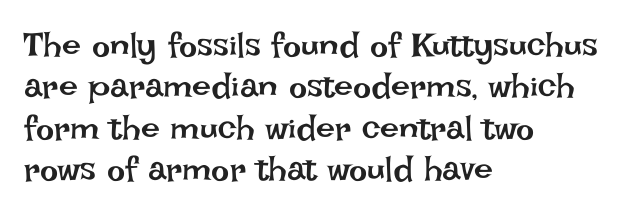
The image shows 34 px regular-weight type, upright; set left-aligned, line spacing 1.22x, normal letter spacing, not underlined; low stroke contrast and a large x-height.
